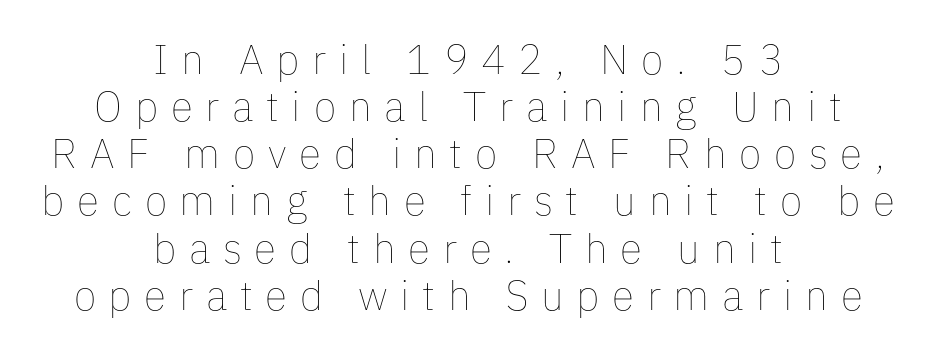
{"italic": "no", "bold": "no", "weight": "thin", "width": "normal", "stroke_contrast": "low", "x_height": "medium", "monospaced": "no", "underline": "no", "align": "center", "line_spacing": "tight", "line_spacing_ratio": 1.15, "letter_spacing": "wide", "letter_spacing_em": 0.31, "glyph_px": 41}
